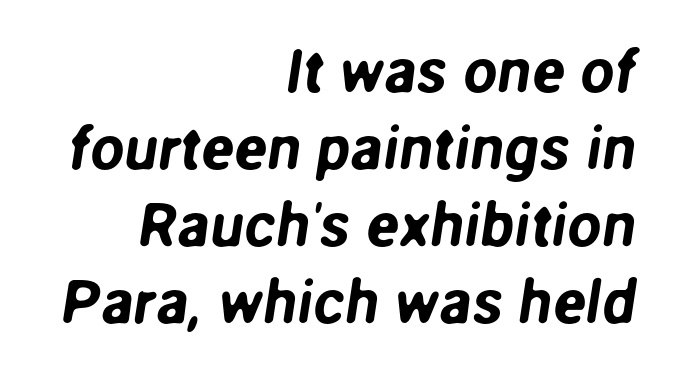
Q: Is the typeface a serif or a sans-serif typeface? A: Sans-serif.
Q: Is the text underlined? A: No.
Q: How is the paragraph aligned? A: Right-aligned.
Q: Is the spacing between letters normal or unusually wide? A: Normal.
Q: Is the spacing between lines tight, normal or loose? A: Normal.
Q: Width (condensed, normal, or wide)? A: Normal.
Q: Stroke contrast? A: Low.
Q: x-height? A: Medium.
Q: Monospaced? A: No.
